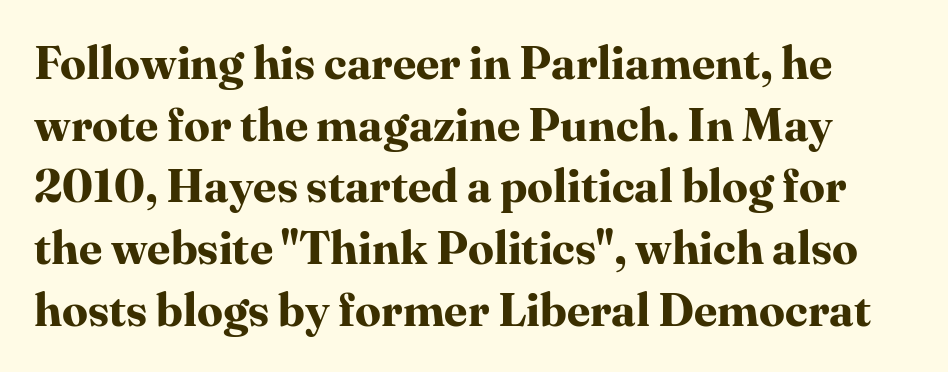
{"serif": "yes", "italic": "no", "bold": "yes", "weight": "bold", "width": "normal", "stroke_contrast": "high", "x_height": "medium", "monospaced": "no", "underline": "no", "line_spacing": "normal", "line_spacing_ratio": 1.34, "letter_spacing": "normal", "letter_spacing_em": 0.0, "glyph_px": 46}
